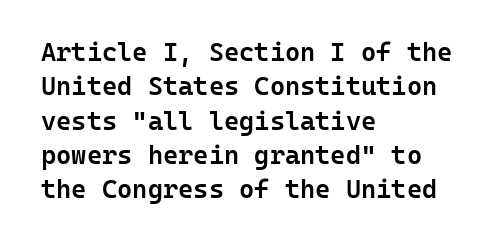
Q: Is the text bold? A: Semi-bold.
Q: Is the text italic (slanted)? A: No, it is upright.
Q: Is the text underlined? A: No.
Q: How is the paragraph aligned? A: Left-aligned.
Q: Is the spacing between letters normal or unusually wide? A: Normal.
Q: Is the spacing between lines tight, normal or loose? A: Normal.
